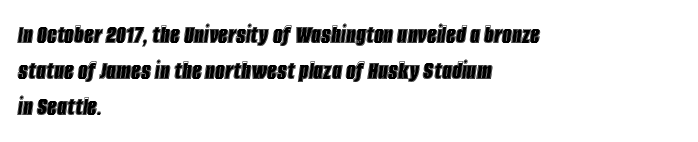
The image shows 27 px text type, italic (leaning right); set left-aligned, normal line spacing (1.33x), normal letter spacing, not underlined.
